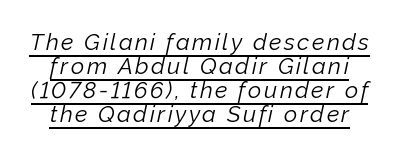
The image shows 23 px text type, italic (leaning right); set centered, tight line spacing (1.04x), underlined.
